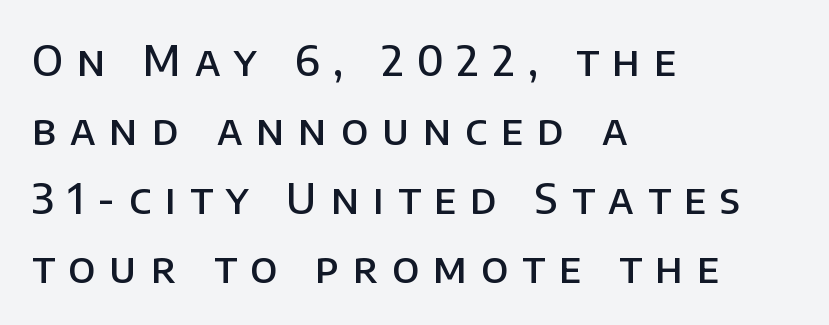
{"serif": "no", "italic": "no", "bold": "semi", "weight": "semibold", "width": "normal", "stroke_contrast": "low", "x_height": "large", "monospaced": "no", "underline": "no", "align": "left", "line_spacing": "normal", "line_spacing_ratio": 1.64, "letter_spacing": "wide", "letter_spacing_em": 0.33, "glyph_px": 42}
